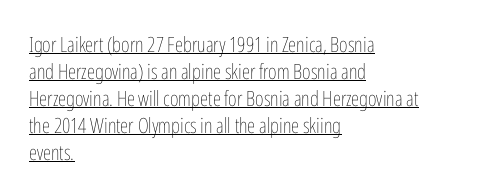
{"italic": "no", "bold": "no", "underline": "yes", "align": "left", "line_spacing": "normal", "line_spacing_ratio": 1.28, "letter_spacing": "normal", "letter_spacing_em": 0.0, "glyph_px": 21}
